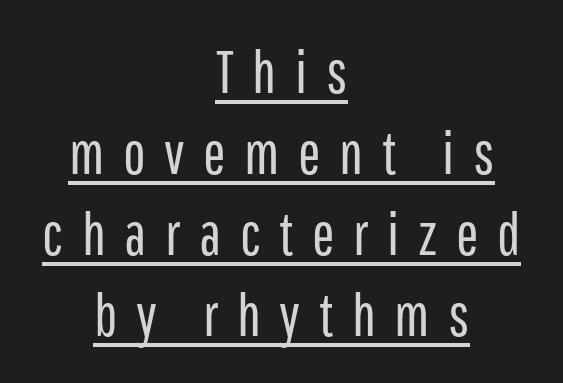
The image shows 60 px regular-weight, condensed sans-serif type, upright; set centered, normal line spacing (1.35x), unusually wide letter spacing (+0.31 em), underlined; low stroke contrast and a medium x-height.
